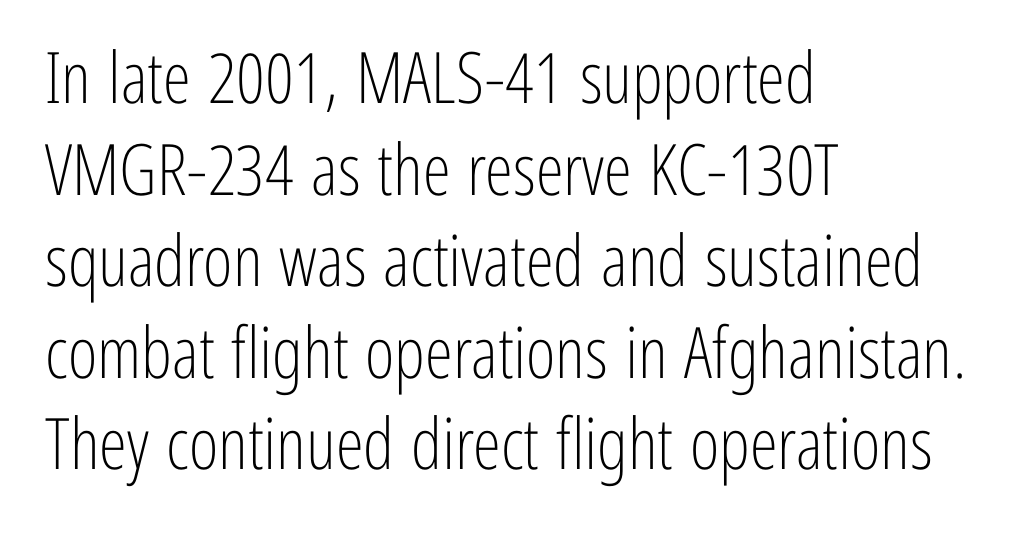
Q: Is the text bold? A: No.
Q: Is the text italic (slanted)? A: No, it is upright.
Q: Is the typeface a serif or a sans-serif typeface? A: Sans-serif.
Q: Is the text underlined? A: No.
Q: How is the paragraph aligned? A: Left-aligned.
Q: Is the spacing between letters normal or unusually wide? A: Normal.
Q: Is the spacing between lines tight, normal or loose? A: Normal.
Q: Width (condensed, normal, or wide)? A: Condensed.
Q: Stroke contrast? A: Low.
Q: x-height? A: Medium.
Q: Monospaced? A: No.
